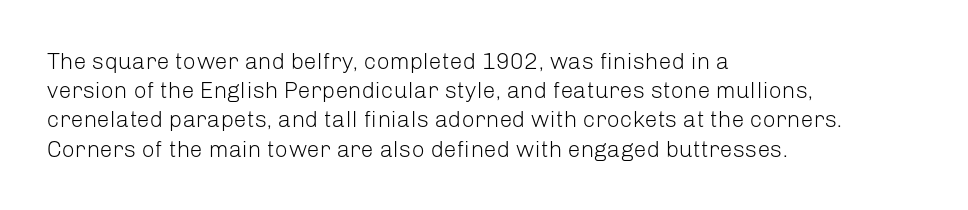
{"italic": "no", "bold": "no", "underline": "no", "align": "left", "line_spacing": "normal", "line_spacing_ratio": 1.27, "letter_spacing": "normal", "letter_spacing_em": 0.0, "glyph_px": 23}
